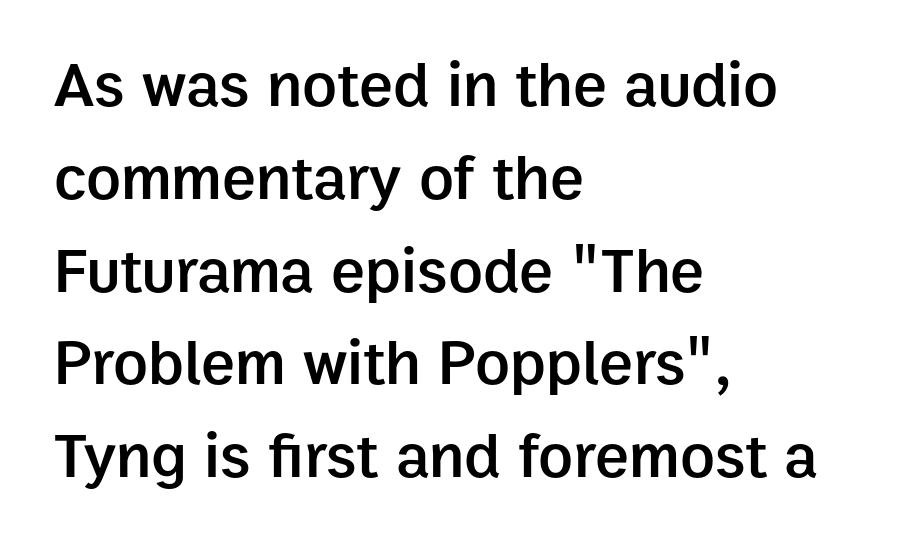
The image shows 64 px semibold sans-serif type, upright; set left-aligned, normal line spacing (1.45x), normal letter spacing, not underlined; low stroke contrast and a medium x-height.
